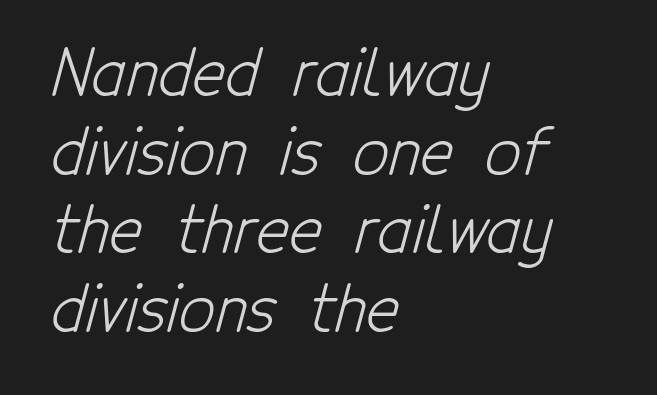
Q: Is the text bold? A: No.
Q: Is the typeface a serif or a sans-serif typeface? A: Sans-serif.
Q: Is the text underlined? A: No.
Q: How is the paragraph aligned? A: Left-aligned.
Q: Is the spacing between letters normal or unusually wide? A: Normal.
Q: Is the spacing between lines tight, normal or loose? A: Normal.
Q: Width (condensed, normal, or wide)? A: Condensed.
Q: Stroke contrast? A: Low.
Q: x-height? A: Medium.
Q: Monospaced? A: No.
